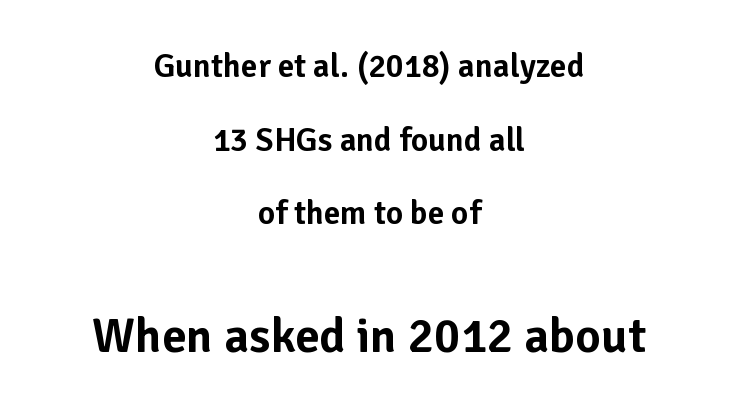
{"serif": "no", "italic": "no", "width": "normal", "stroke_contrast": "low", "x_height": "medium", "monospaced": "no", "underline": "no", "align": "center", "line_spacing": "loose", "line_spacing_ratio": 2.23, "letter_spacing": "normal", "letter_spacing_em": 0.0, "larger_block": "second", "size_ratio": 1.48, "glyph_px": 49}
